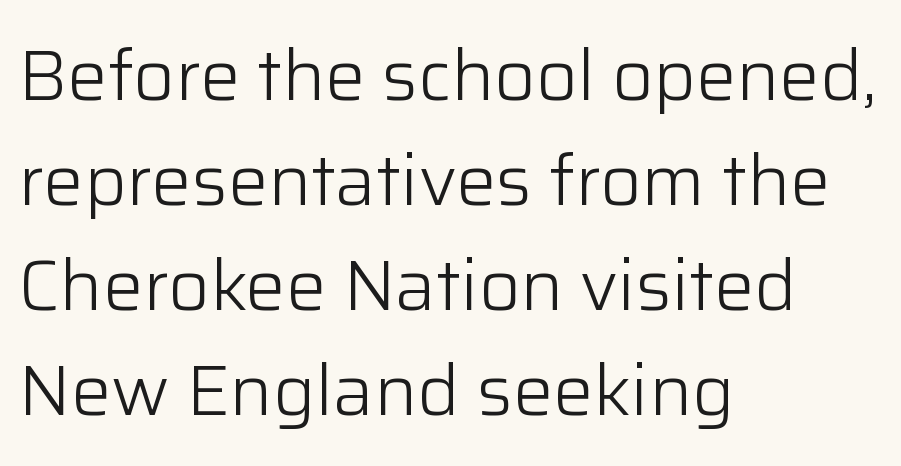
{"serif": "no", "italic": "no", "bold": "no", "weight": "light", "width": "normal", "stroke_contrast": "low", "x_height": "medium", "monospaced": "no", "underline": "no", "align": "left", "line_spacing": "normal", "line_spacing_ratio": 1.46, "letter_spacing": "normal", "letter_spacing_em": 0.0, "glyph_px": 72}
